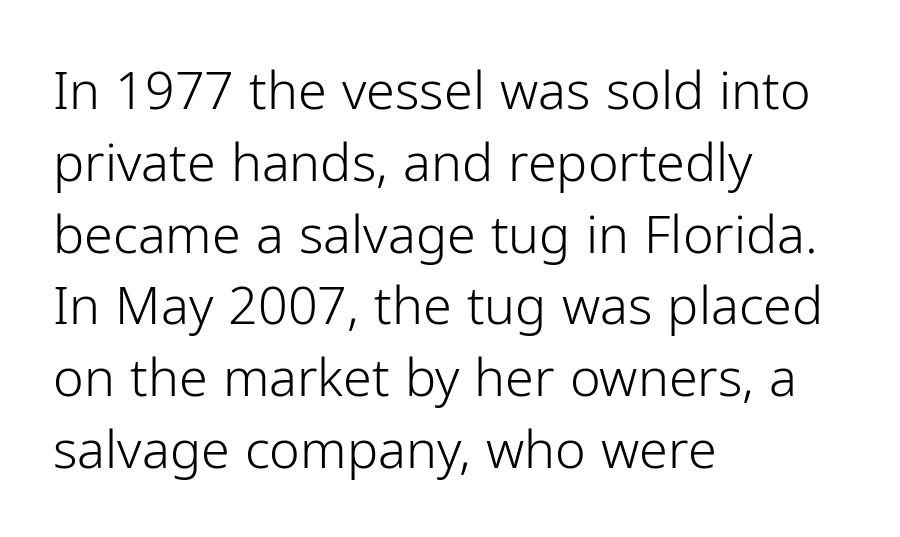
Q: Is the text bold? A: No.
Q: Is the text italic (slanted)? A: No, it is upright.
Q: Is the typeface a serif or a sans-serif typeface? A: Sans-serif.
Q: Is the text underlined? A: No.
Q: How is the paragraph aligned? A: Left-aligned.
Q: Is the spacing between letters normal or unusually wide? A: Normal.
Q: Is the spacing between lines tight, normal or loose? A: Normal.
Q: Width (condensed, normal, or wide)? A: Normal.
Q: Stroke contrast? A: Low.
Q: x-height? A: Medium.
Q: Monospaced? A: No.
